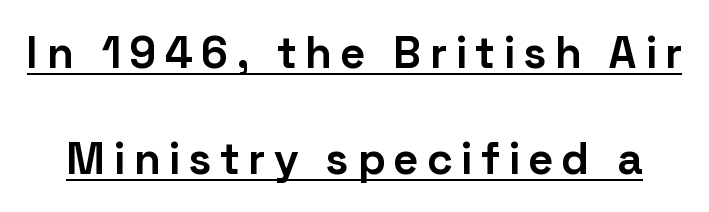
Q: Is the text bold? A: Yes.
Q: Is the text italic (slanted)? A: No, it is upright.
Q: Is the typeface a serif or a sans-serif typeface? A: Sans-serif.
Q: Is the text underlined? A: Yes.
Q: Is the spacing between letters normal or unusually wide? A: Unusually wide.
Q: Is the spacing between lines tight, normal or loose? A: Loose.
Q: Width (condensed, normal, or wide)? A: Normal.
Q: Stroke contrast? A: Low.
Q: x-height? A: Medium.
Q: Monospaced? A: No.
